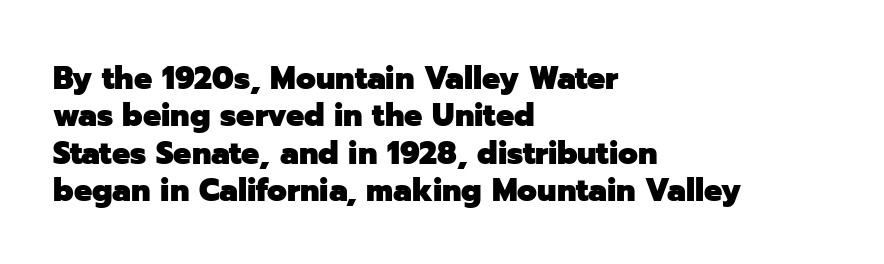
{"serif": "no", "italic": "no", "bold": "yes", "weight": "heavy", "width": "normal", "stroke_contrast": "low", "x_height": "medium", "monospaced": "no", "underline": "no", "align": "left", "line_spacing_ratio": 1.17, "letter_spacing": "normal", "letter_spacing_em": 0.0, "glyph_px": 32}
